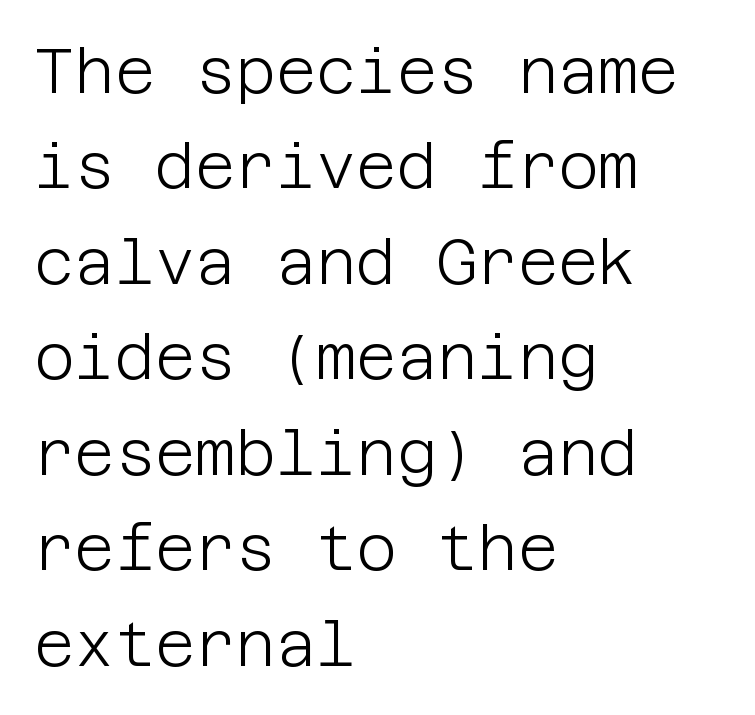
The image shows 62 px light sans-serif type, upright; set left-aligned, normal line spacing (1.54x), normal letter spacing, not underlined; low stroke contrast and a large x-height.
